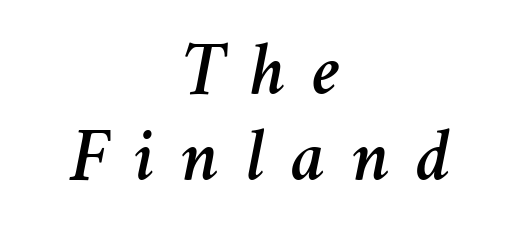
The passage is arranged like a title page — every line centered. Slanted lettering throughout. The space directly below the letters is spotless. The passage shown has open, widely tracked lettering throughout. Think of a printed novel: that variable character pitch is what you see here. Students, observe: this is what under-led, compact text looks like.
